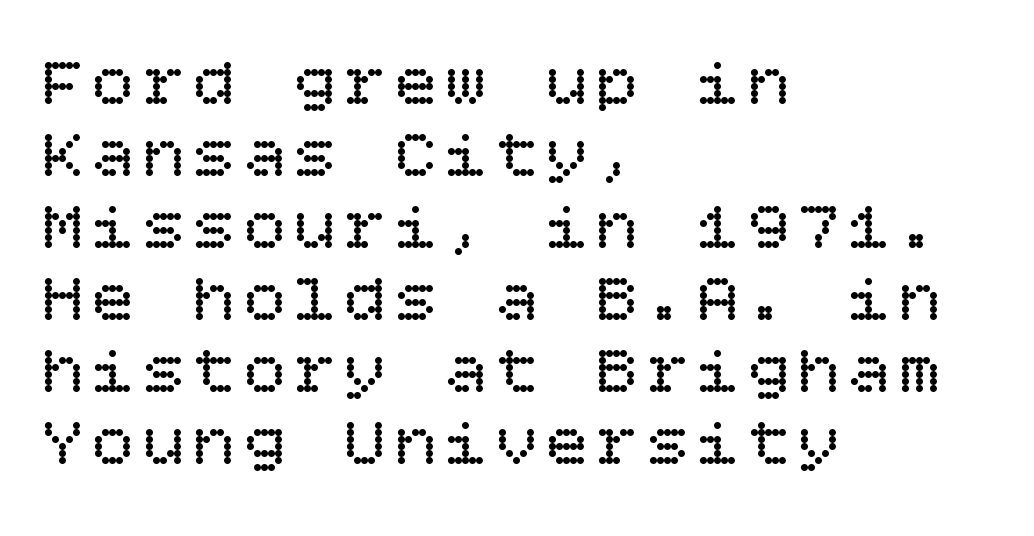
Each new line begins almost immediately beneath the previous one. The compositor pushed each line to the left boundary. This sample uses an upright cut, with every glyph sitting square on the baseline. Letters have the restrained weight of plain body copy at most.
